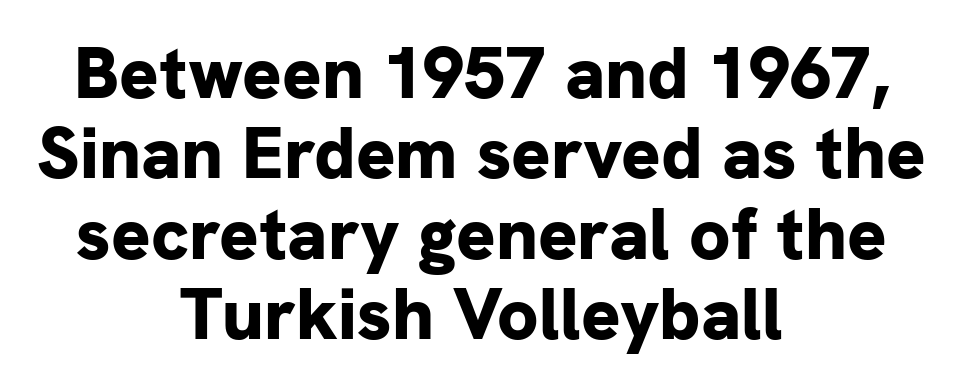
Descender tails drop into unmarked territory. Designer's note — italics off, roman on. Character widths vary here, with narrow letters taking less room than wide ones. How heavy is the stroke? Heavy — this is a bold. Reading down the column, the eye jumps only a short way to each next line. There is no visible air inserted between adjacent glyphs.
